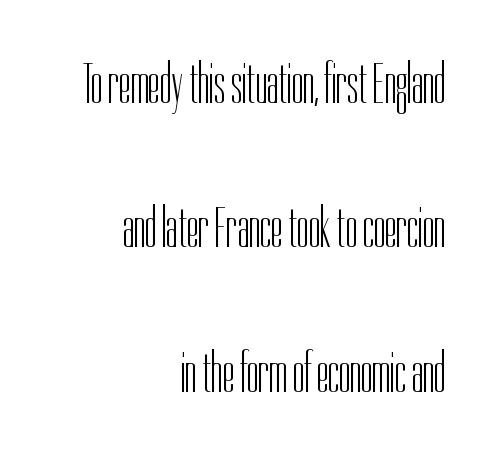
Q: Is the text bold? A: No.
Q: Is the text italic (slanted)? A: No, it is upright.
Q: Is the typeface a serif or a sans-serif typeface? A: Sans-serif.
Q: Is the text underlined? A: No.
Q: How is the paragraph aligned? A: Right-aligned.
Q: Is the spacing between letters normal or unusually wide? A: Normal.
Q: Is the spacing between lines tight, normal or loose? A: Loose.
Q: Width (condensed, normal, or wide)? A: Condensed.
Q: Stroke contrast? A: Low.
Q: x-height? A: Medium.
Q: Monospaced? A: No.
